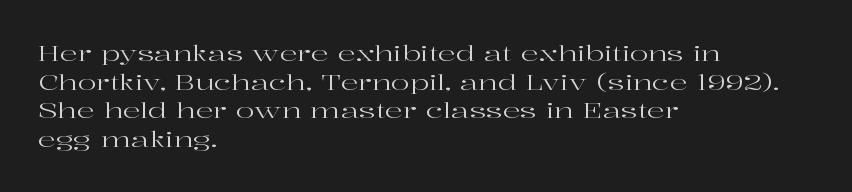
Q: Is the text bold? A: No.
Q: Is the text italic (slanted)? A: No, it is upright.
Q: Is the text underlined? A: No.
Q: How is the paragraph aligned? A: Left-aligned.
Q: Is the spacing between letters normal or unusually wide? A: Normal.
Q: Is the spacing between lines tight, normal or loose? A: Normal.
